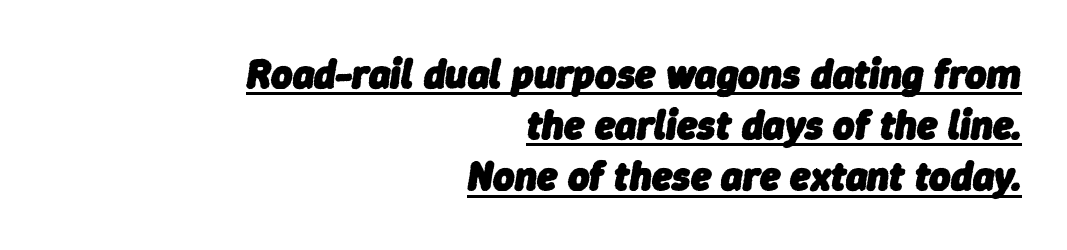
Is the letter spacing exaggerated? No — it looks like the ordinary default. Students, observe: this is what conventionally led text looks like. Caption: bold face, heavy strokes. Rendered with sloped, italic letterforms. Visually the block forms a straight wall on the right and a jagged coastline on the left.
